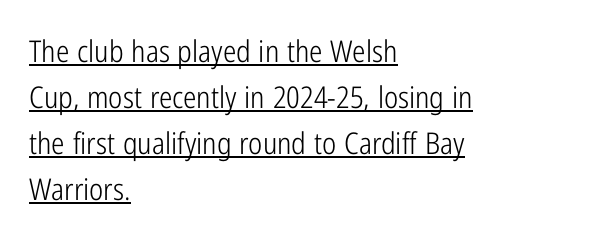
The lines are quadded left. Has an underline been added? It has. Stem width sits at or under what a default text font uses. Are there feet on the stems? There aren't — it's a sans. The passage shown is typed in a proportional face where columns would drift. The horizontal fit of the characters is conventional and even.
